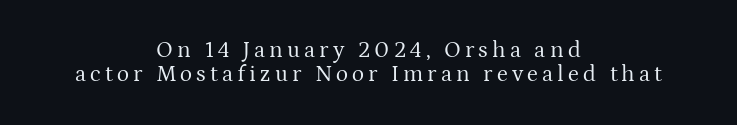
{"italic": "no", "bold": "no", "underline": "no", "align": "center", "line_spacing": "tight", "line_spacing_ratio": 1.04, "glyph_px": 23}
